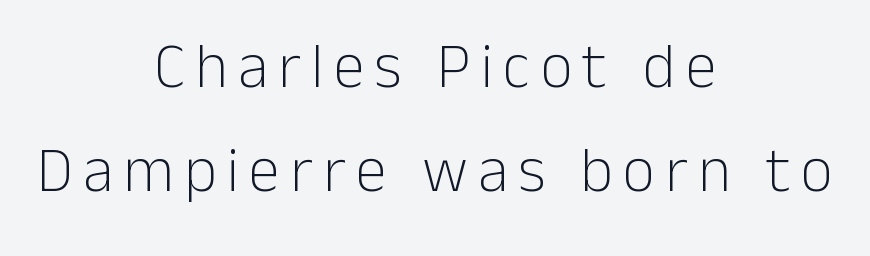
The image shows 63 px light sans-serif type, upright; set centered, normal line spacing (1.65x), not underlined; low stroke contrast and a medium x-height.
